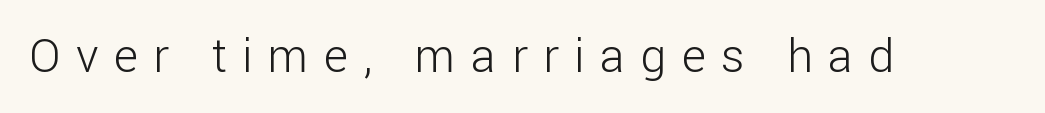
{"serif": "no", "italic": "no", "bold": "no", "weight": "light", "width": "normal", "stroke_contrast": "low", "x_height": "medium", "monospaced": "no", "underline": "no", "letter_spacing": "wide", "letter_spacing_em": 0.34, "glyph_px": 46}
